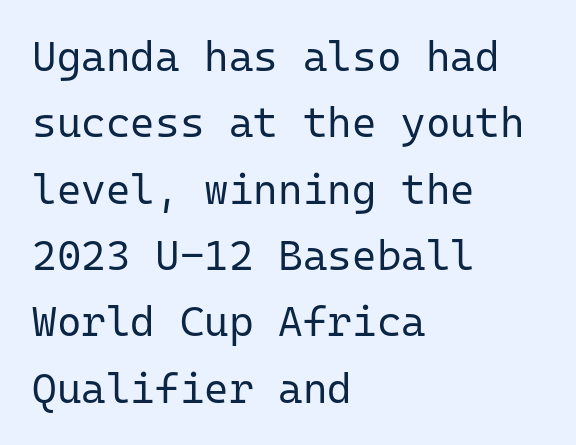
Q: Is the text bold? A: No.
Q: Is the text italic (slanted)? A: No, it is upright.
Q: Is the typeface a serif or a sans-serif typeface? A: Sans-serif.
Q: Is the text underlined? A: No.
Q: How is the paragraph aligned? A: Left-aligned.
Q: Is the spacing between letters normal or unusually wide? A: Normal.
Q: Is the spacing between lines tight, normal or loose? A: Normal.
Q: Width (condensed, normal, or wide)? A: Normal.
Q: Stroke contrast? A: Low.
Q: x-height? A: Medium.
Q: Monospaced? A: Yes.
